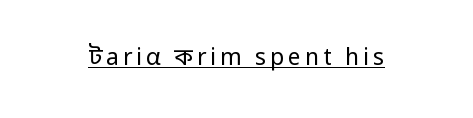
Upright lettering throughout. Honestly, the underline is the first thing you notice here. Vertical stems look standard width or narrower in stroke.
